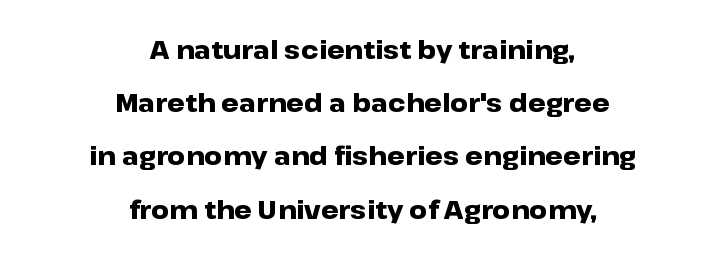
The image shows 25 px bold type, upright; set centered, loose line spacing (2.13x), normal letter spacing, not underlined.
